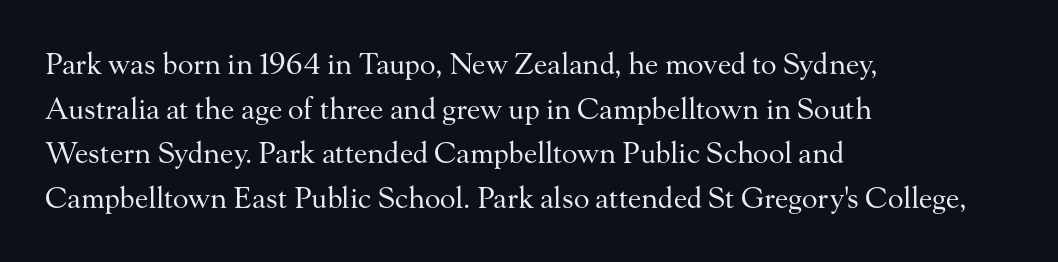
{"serif": "yes", "italic": "no", "bold": "no", "weight": "regular", "width": "normal", "stroke_contrast": "medium", "x_height": "small", "monospaced": "no", "underline": "no", "align": "left", "line_spacing": "normal", "line_spacing_ratio": 1.54, "letter_spacing": "normal", "letter_spacing_em": 0.0, "glyph_px": 29}
